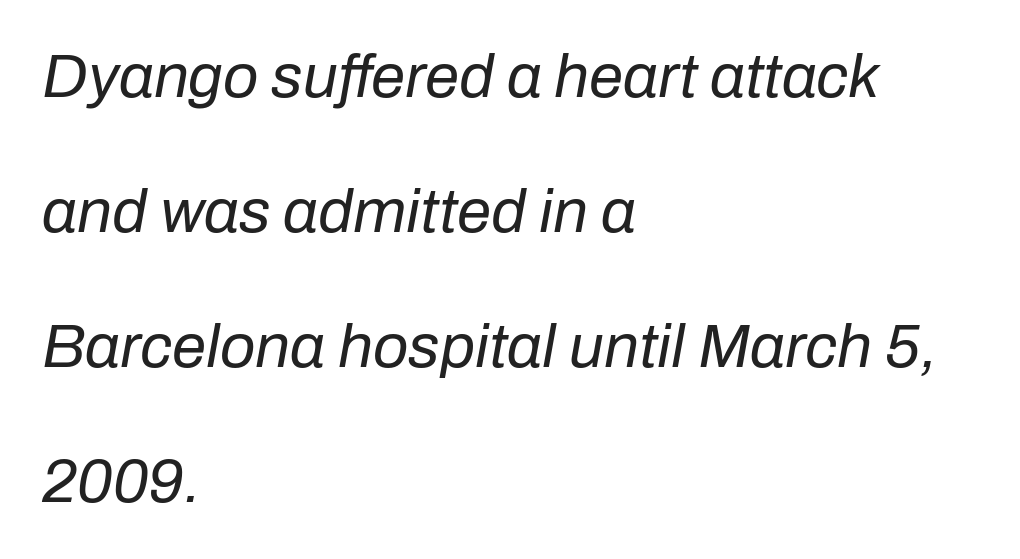
{"italic": "yes", "lean": "right", "slant_degrees": 10, "bold": "no", "weight": "regular", "width": "normal", "stroke_contrast": "low", "x_height": "medium", "monospaced": "no", "underline": "no", "align": "left", "line_spacing": "loose", "line_spacing_ratio": 2.18, "letter_spacing": "normal", "letter_spacing_em": 0.0, "glyph_px": 62}
